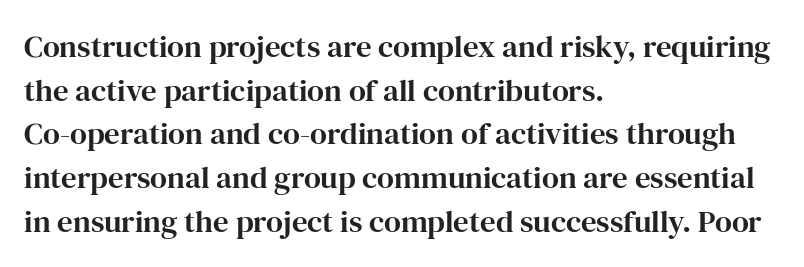
Q: Is the text italic (slanted)? A: No, it is upright.
Q: Is the typeface a serif or a sans-serif typeface? A: Serif.
Q: Is the text underlined? A: No.
Q: How is the paragraph aligned? A: Left-aligned.
Q: Is the spacing between letters normal or unusually wide? A: Normal.
Q: Is the spacing between lines tight, normal or loose? A: Normal.
Q: Width (condensed, normal, or wide)? A: Normal.
Q: Stroke contrast? A: High.
Q: x-height? A: Medium.
Q: Monospaced? A: No.
